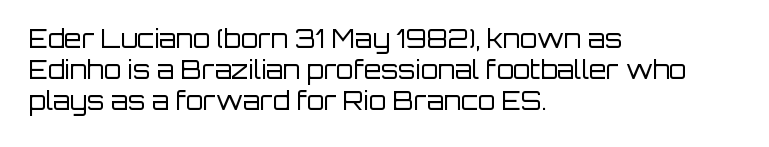
The image shows 25 px text type, upright; set left-aligned, normal line spacing (1.25x), normal letter spacing, not underlined.
